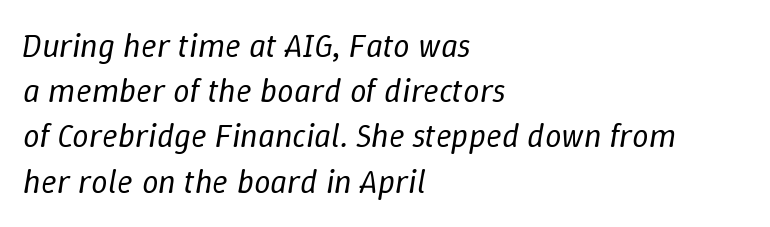
The image shows 33 px regular-weight type, italic (leaning right); set left-aligned, normal line spacing (1.37x), normal letter spacing, not underlined; low stroke contrast and a medium x-height.
